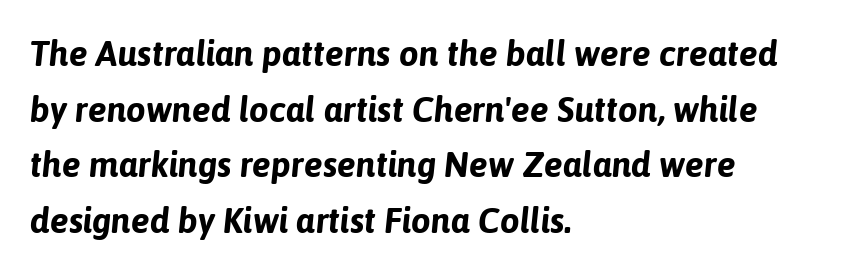
The image shows 35 px bold type, italic (leaning right); set left-aligned, normal line spacing (1.59x), normal letter spacing, not underlined; low stroke contrast and a medium x-height.
